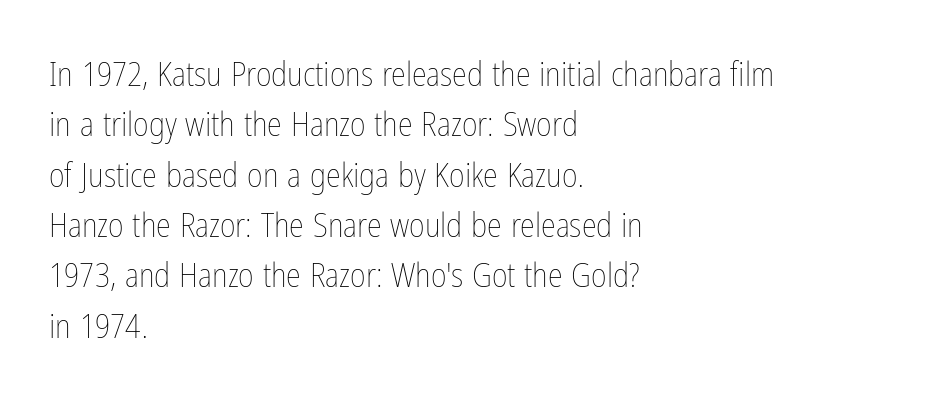
The image shows 34 px thin, condensed type, upright; set left-aligned, normal line spacing (1.48x), normal letter spacing, not underlined; low stroke contrast and a medium x-height.
